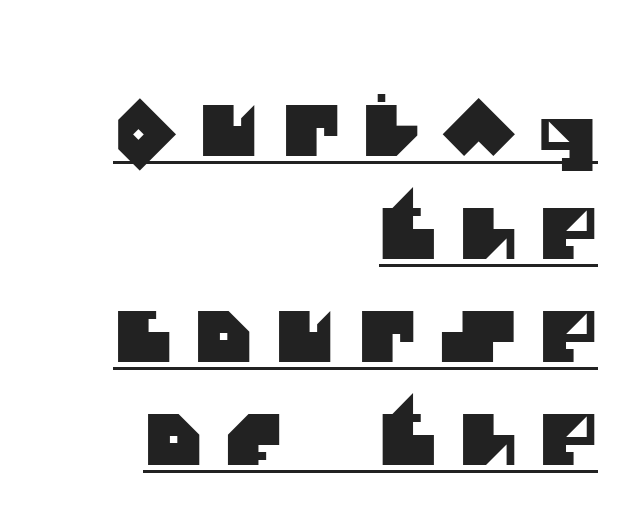
Q: Is the typeface a serif or a sans-serif typeface? A: Sans-serif.
Q: Is the text underlined? A: Yes.
Q: How is the paragraph aligned? A: Right-aligned.
Q: Is the spacing between letters normal or unusually wide? A: Unusually wide.
Q: Is the spacing between lines tight, normal or loose? A: Normal.
Q: Width (condensed, normal, or wide)? A: Normal.
Q: Stroke contrast? A: Medium.
Q: x-height? A: Large.
Q: Monospaced? A: No.
